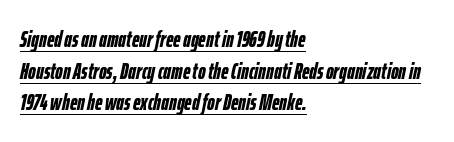
{"italic": "yes", "lean": "right", "slant_degrees": 12, "bold": "yes", "underline": "yes", "align": "left", "line_spacing": "normal", "line_spacing_ratio": 1.38, "letter_spacing": "normal", "letter_spacing_em": 0.0, "glyph_px": 23}
